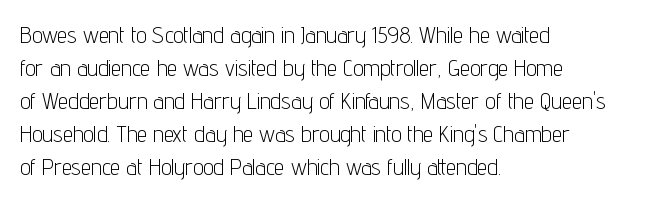
Q: Is the text bold? A: No.
Q: Is the text italic (slanted)? A: No, it is upright.
Q: Is the text underlined? A: No.
Q: How is the paragraph aligned? A: Left-aligned.
Q: Is the spacing between letters normal or unusually wide? A: Normal.
Q: Is the spacing between lines tight, normal or loose? A: Normal.
